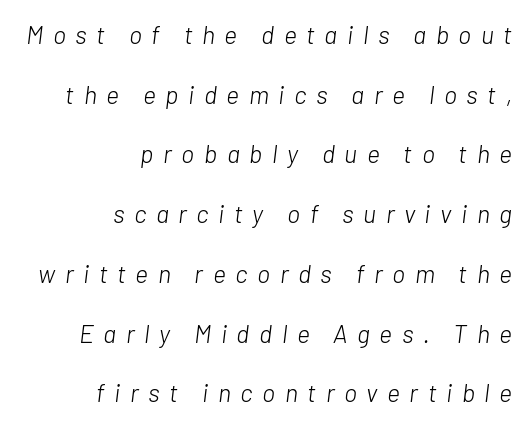
The rendering inserts visible extra space after every character. Slant detected: the letters are inclined. These lines stack with their right ends in a neat column. Plain, unruled lines of type. Widely set lines give the paragraph a tall, airy silhouette.
